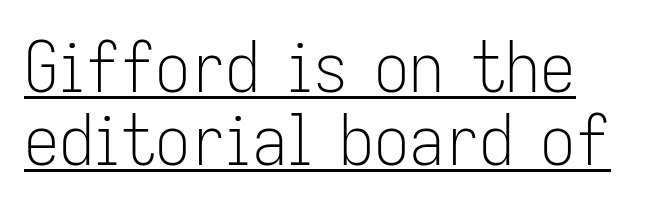
Q: Is the text bold? A: No.
Q: Is the text italic (slanted)? A: No, it is upright.
Q: Is the typeface a serif or a sans-serif typeface? A: Sans-serif.
Q: Is the text underlined? A: Yes.
Q: How is the paragraph aligned? A: Left-aligned.
Q: Is the spacing between letters normal or unusually wide? A: Normal.
Q: Is the spacing between lines tight, normal or loose? A: Tight.
Q: Width (condensed, normal, or wide)? A: Condensed.
Q: Stroke contrast? A: Low.
Q: x-height? A: Medium.
Q: Monospaced? A: No.
